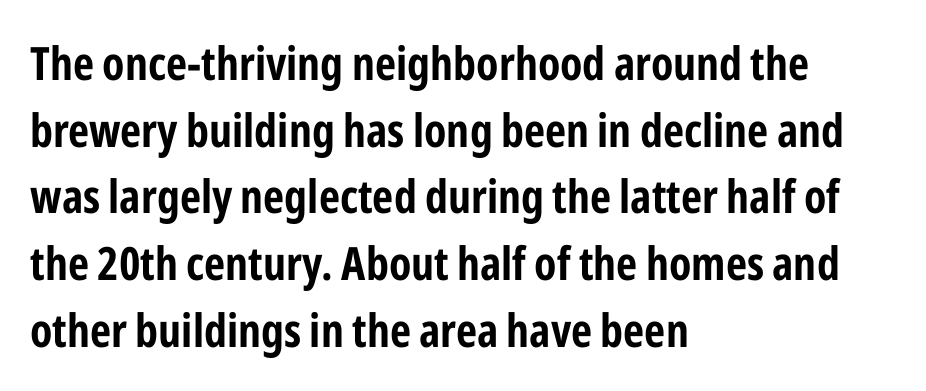
The letterforms sit shoulder to shoulder at normal distance. Horizontal alignment here is leftward, the default for most running prose. Quick note: not italic, upright. Quick note: underline off.
